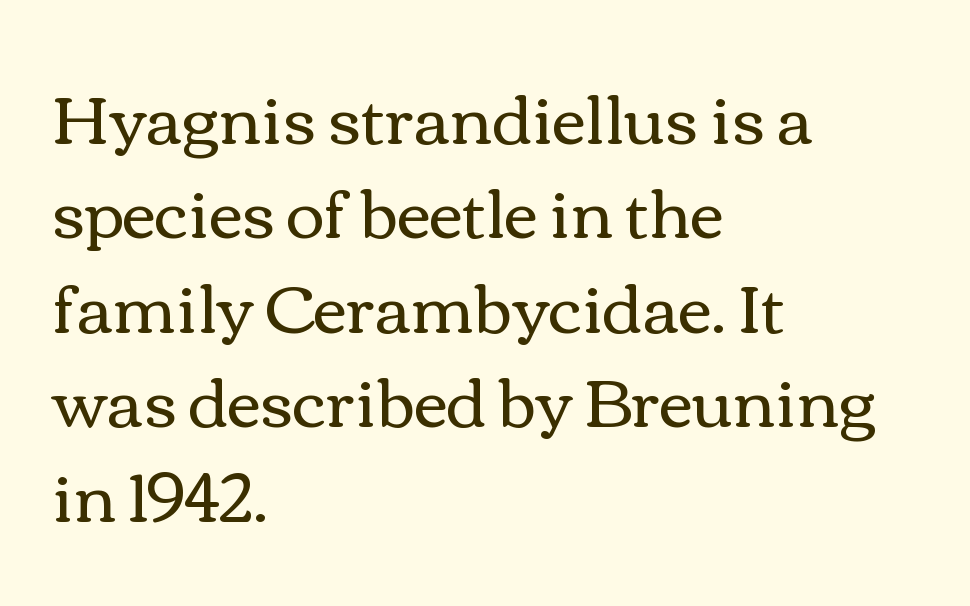
{"italic": "no", "bold": "no", "weight": "regular", "width": "wide", "x_height": "medium", "monospaced": "no", "underline": "no", "align": "left", "line_spacing": "normal", "line_spacing_ratio": 1.43, "letter_spacing": "normal", "letter_spacing_em": 0.0, "glyph_px": 66}
